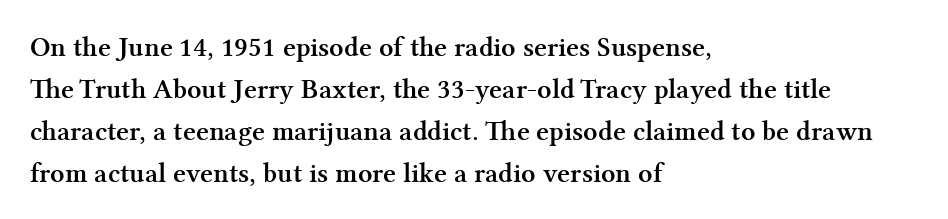
{"serif": "yes", "italic": "no", "bold": "yes", "weight": "semibold", "width": "normal", "stroke_contrast": "medium", "x_height": "medium", "monospaced": "no", "underline": "no", "align": "left", "line_spacing": "normal", "line_spacing_ratio": 1.5, "letter_spacing": "normal", "letter_spacing_em": 0.0, "glyph_px": 28}
